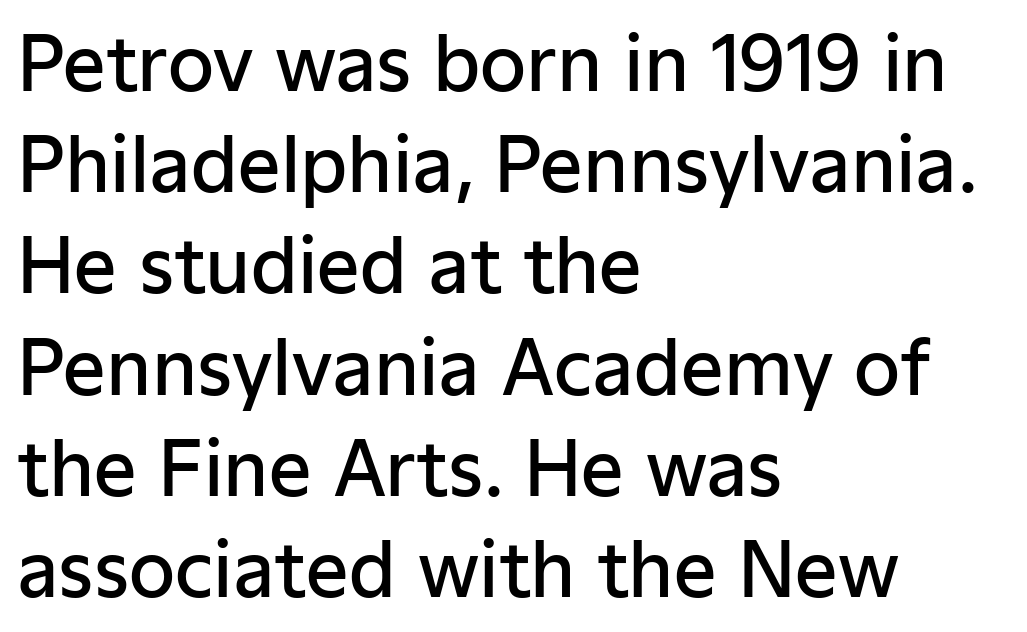
The image shows 75 px semibold sans-serif type, upright; set left-aligned, normal line spacing (1.35x), normal letter spacing, not underlined; low stroke contrast and a medium x-height.
